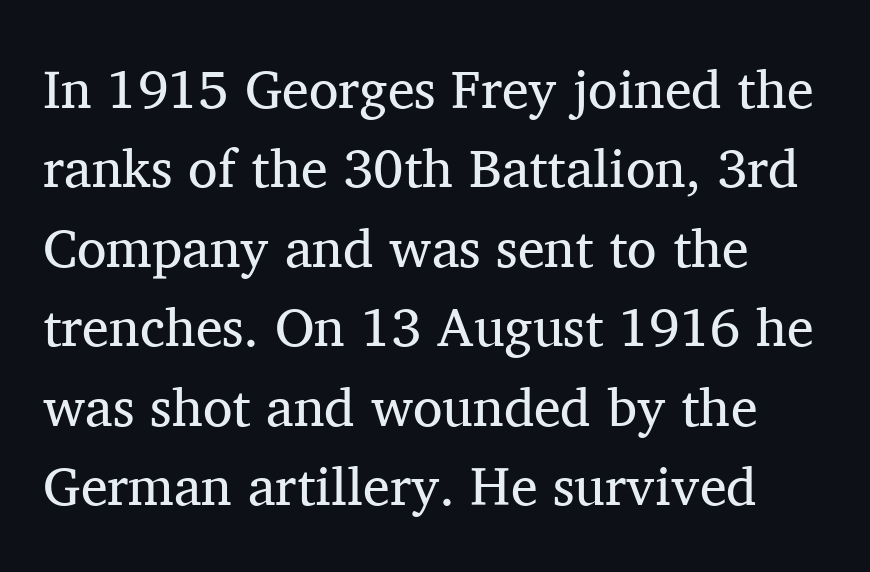
{"serif": "yes", "italic": "no", "bold": "no", "weight": "regular", "width": "normal", "stroke_contrast": "medium", "x_height": "medium", "monospaced": "no", "underline": "no", "align": "left", "line_spacing": "normal", "line_spacing_ratio": 1.47, "letter_spacing": "normal", "letter_spacing_em": 0.0, "glyph_px": 54}
